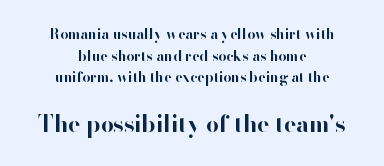
The image shows 23 px bold type, upright; set centered, normal line spacing (1.55x), normal letter spacing, not underlined; the second (bottom) block is 1.64x larger.
